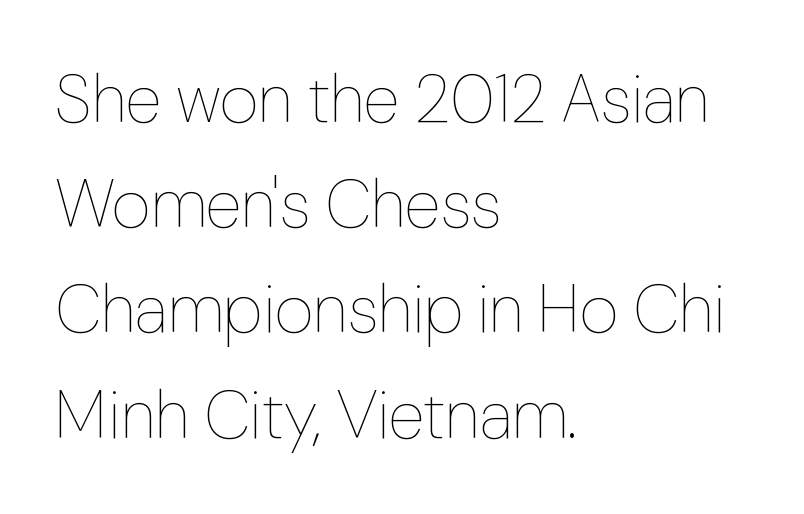
{"italic": "no", "bold": "no", "weight": "thin", "width": "normal", "stroke_contrast": "low", "x_height": "medium", "monospaced": "no", "underline": "no", "align": "left", "line_spacing": "normal", "line_spacing_ratio": 1.57, "letter_spacing": "normal", "letter_spacing_em": 0.0, "glyph_px": 67}
